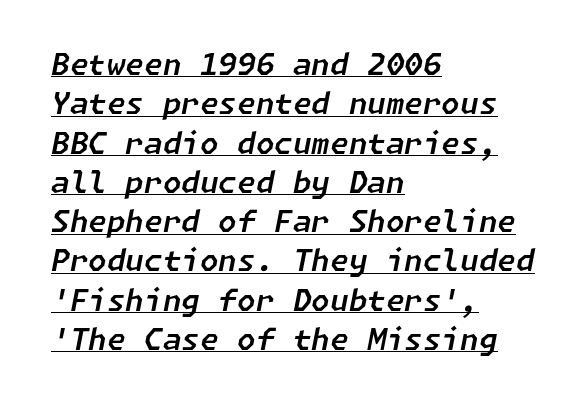
Quick note: underline on. A typesetter would call this leading conventional body-copy spacing. Italic: yes, the glyphs are oblique. Students, note that the glyphs here touch the page at normal intervals. A student would call this left alignment; a typographer would say flush left, rag right.
